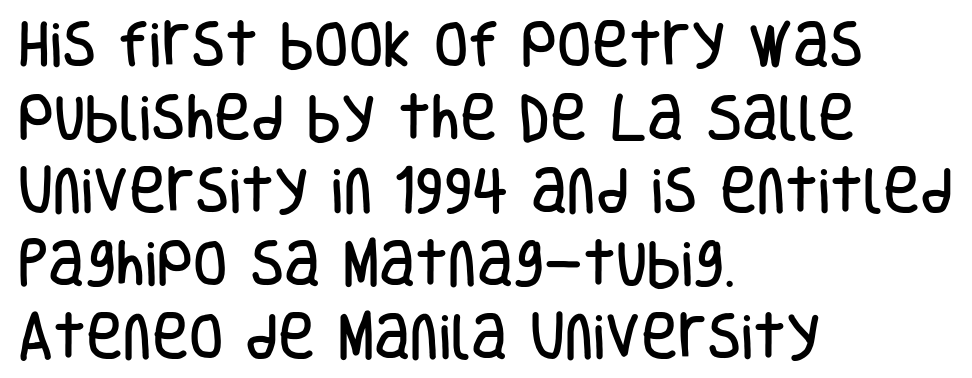
{"serif": "no", "italic": "no", "width": "condensed", "stroke_contrast": "low", "x_height": "large", "monospaced": "no", "underline": "no", "align": "left", "line_spacing": "normal", "line_spacing_ratio": 1.46, "letter_spacing": "normal", "letter_spacing_em": 0.0, "glyph_px": 50}
